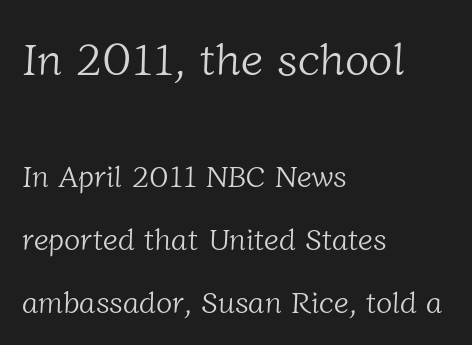
{"serif": "yes", "bold": "no", "weight": "light", "width": "normal", "stroke_contrast": "low", "x_height": "medium", "monospaced": "no", "underline": "no", "align": "left", "line_spacing": "loose", "line_spacing_ratio": 2.1, "letter_spacing": "normal", "letter_spacing_em": 0.0, "larger_block": "first", "size_ratio": 1.5, "glyph_px": 45}
